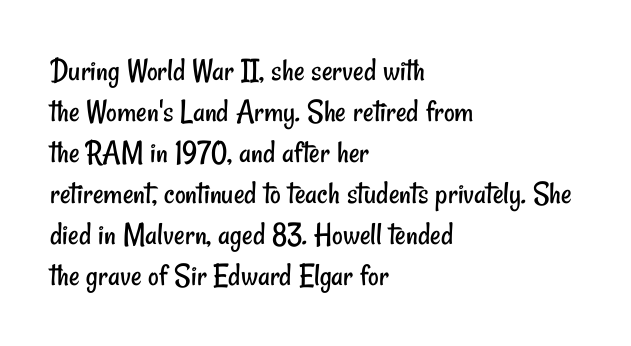
The image shows 33 px regular-weight, condensed sans-serif type; set left-aligned, line spacing 1.24x, normal letter spacing, not underlined; low stroke contrast and a small x-height.
